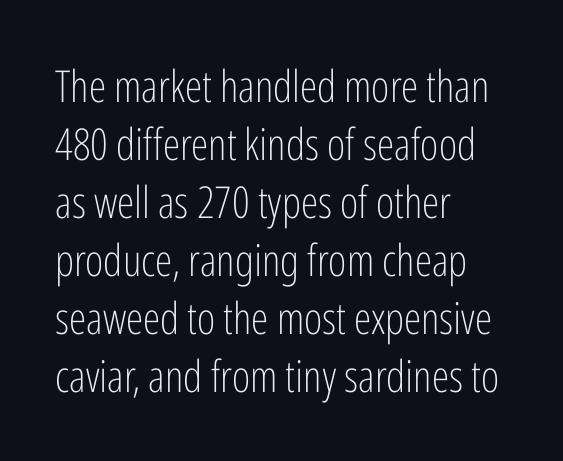
Q: Is the text bold? A: No.
Q: Is the text italic (slanted)? A: No, it is upright.
Q: Is the typeface a serif or a sans-serif typeface? A: Sans-serif.
Q: Is the text underlined? A: No.
Q: How is the paragraph aligned? A: Left-aligned.
Q: Is the spacing between letters normal or unusually wide? A: Normal.
Q: Is the spacing between lines tight, normal or loose? A: Normal.
Q: Width (condensed, normal, or wide)? A: Condensed.
Q: Stroke contrast? A: Low.
Q: x-height? A: Medium.
Q: Monospaced? A: No.
